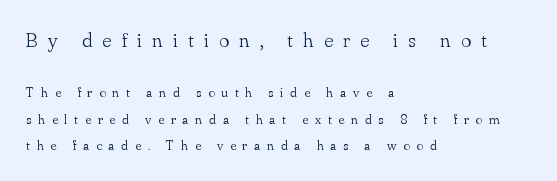
The words here are not underlined. Characters remain perfectly vertical along every line. There is plenty of visible air inserted between adjacent glyphs. Horizontal alignment here is leftward, the default for most running prose. Visually, the top section dominates because its glyphs are scaled up. Leading: increased.
